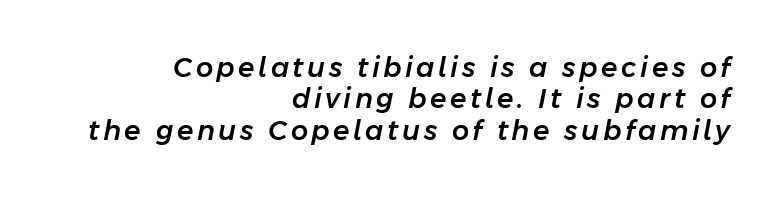
Which margin do the lines hug? The right one — the left edge is uneven. Rule under the text: the space is simply empty. An italicized treatment has been applied to the whole sample.
